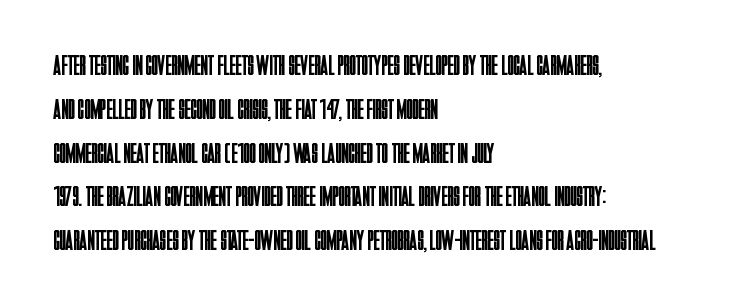
The words here are not underlined. In terms of posture, this sample is upright. Alignment: flush left. This sample has the flowing, uneven cadence of proportional lettering. No letter is thick-stroked: the sample isn't bold. These lines are composed in type without serifs.
